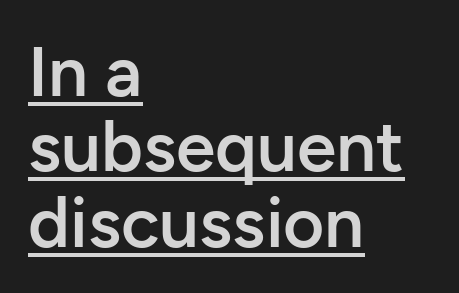
Q: Is the text bold? A: Semi-bold.
Q: Is the text italic (slanted)? A: No, it is upright.
Q: Is the typeface a serif or a sans-serif typeface? A: Sans-serif.
Q: Is the text underlined? A: Yes.
Q: How is the paragraph aligned? A: Left-aligned.
Q: Is the spacing between letters normal or unusually wide? A: Normal.
Q: Is the spacing between lines tight, normal or loose? A: Tight.
Q: Width (condensed, normal, or wide)? A: Normal.
Q: Stroke contrast? A: Low.
Q: x-height? A: Medium.
Q: Monospaced? A: No.
